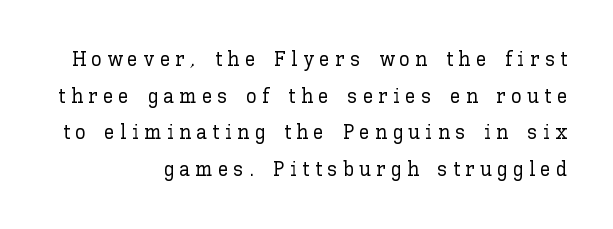
Q: Is the text italic (slanted)? A: No, it is upright.
Q: Is the text underlined? A: No.
Q: How is the paragraph aligned? A: Right-aligned.
Q: Is the spacing between letters normal or unusually wide? A: Unusually wide.
